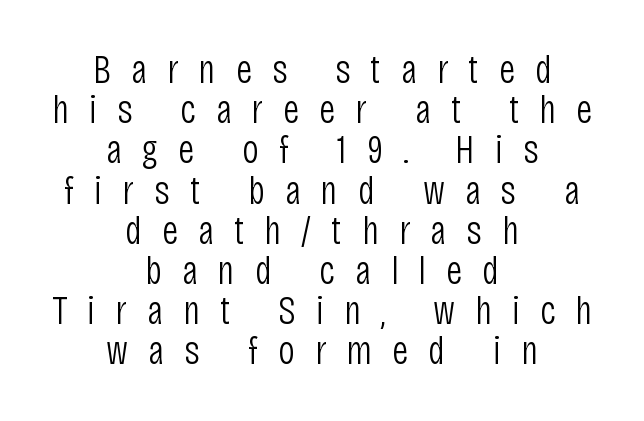
Q: Is the text bold? A: No.
Q: Is the text italic (slanted)? A: No, it is upright.
Q: Is the typeface a serif or a sans-serif typeface? A: Sans-serif.
Q: Is the text underlined? A: No.
Q: How is the paragraph aligned? A: Centered.
Q: Is the spacing between letters normal or unusually wide? A: Unusually wide.
Q: Is the spacing between lines tight, normal or loose? A: Tight.
Q: Width (condensed, normal, or wide)? A: Condensed.
Q: Stroke contrast? A: Low.
Q: x-height? A: Large.
Q: Monospaced? A: No.
